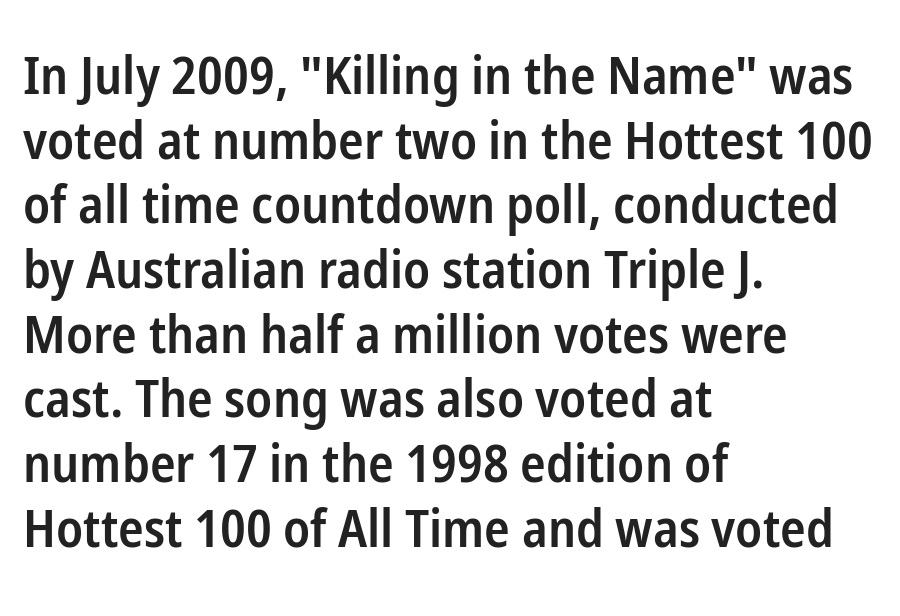
Q: Is the text bold? A: Semi-bold.
Q: Is the text italic (slanted)? A: No, it is upright.
Q: Is the typeface a serif or a sans-serif typeface? A: Sans-serif.
Q: Is the text underlined? A: No.
Q: How is the paragraph aligned? A: Left-aligned.
Q: Is the spacing between letters normal or unusually wide? A: Normal.
Q: Width (condensed, normal, or wide)? A: Condensed.
Q: Stroke contrast? A: Low.
Q: x-height? A: Medium.
Q: Monospaced? A: No.
